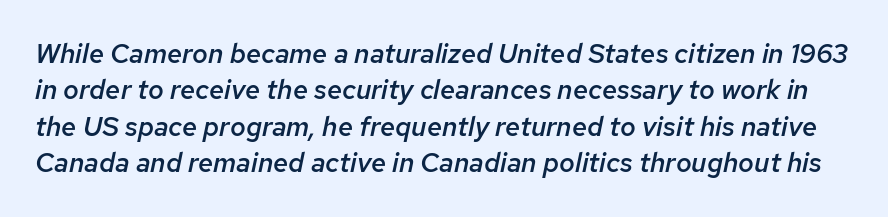
{"italic": "yes", "lean": "right", "slant_degrees": 12, "bold": "semi", "underline": "no", "line_spacing": "normal", "line_spacing_ratio": 1.35, "letter_spacing": "normal", "letter_spacing_em": 0.0, "glyph_px": 27}
